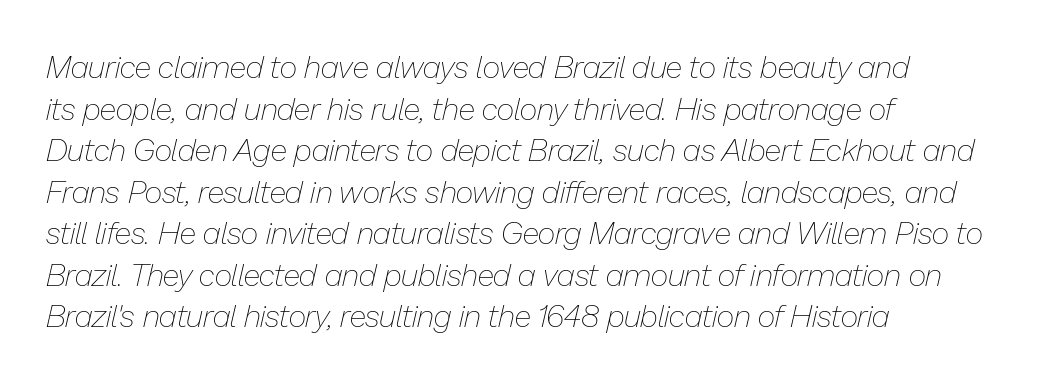
{"italic": "yes", "lean": "right", "slant_degrees": 13, "bold": "no", "weight": "thin", "width": "normal", "stroke_contrast": "low", "x_height": "medium", "monospaced": "no", "underline": "no", "align": "left", "line_spacing": "normal", "line_spacing_ratio": 1.34, "letter_spacing": "normal", "letter_spacing_em": 0.0, "glyph_px": 31}
